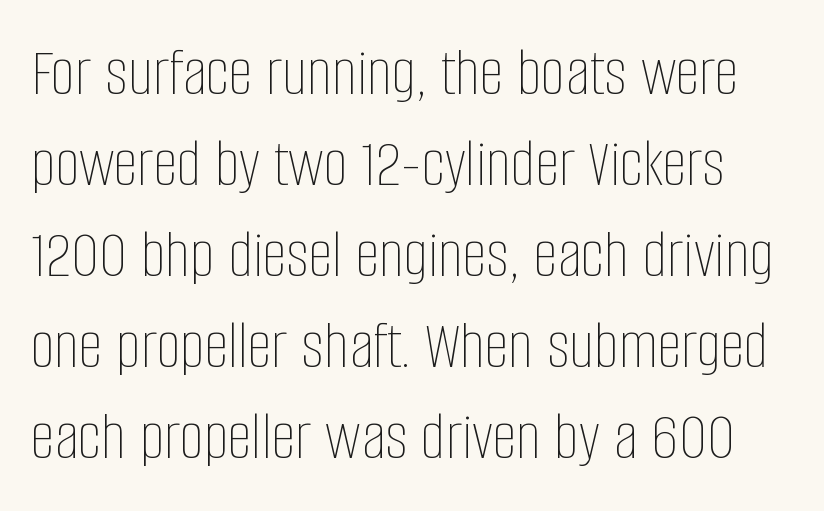
The image shows 69 px thin, condensed type, upright; set normal line spacing (1.32x), normal letter spacing, not underlined; low stroke contrast and a large x-height.
